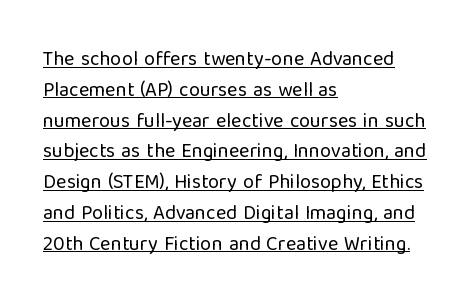
This sample keeps an unexceptional amount of space between lines. No extra ink here — the face is not bold. A classic flush-left, rag-right setting is used for this passage. In terms of letterspacing, this is plain default setting.
